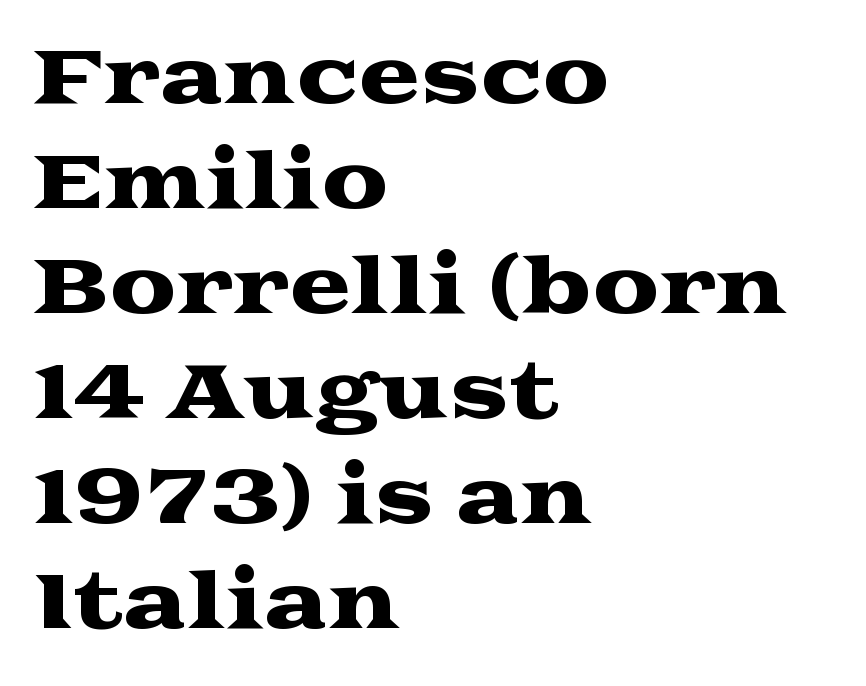
The passage shown is not underscored anywhere. Font category for this specimen: serif. Leftover space on each line is placed entirely after the last word. This is the regular roman posture of the typeface.
